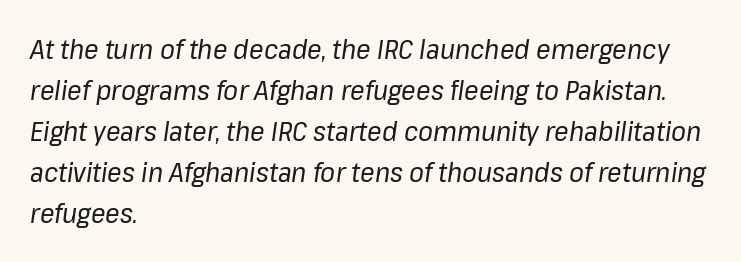
{"italic": "yes", "lean": "right", "slant_degrees": 8, "bold": "no", "underline": "no", "align": "left", "line_spacing": "normal", "line_spacing_ratio": 1.52, "letter_spacing": "normal", "letter_spacing_em": 0.0, "glyph_px": 27}
